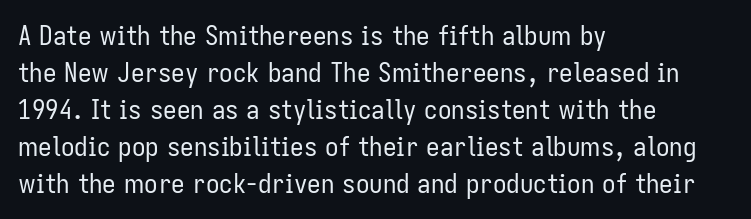
The image shows 27 px text type, upright; set left-aligned, normal line spacing (1.37x), normal letter spacing, not underlined.
